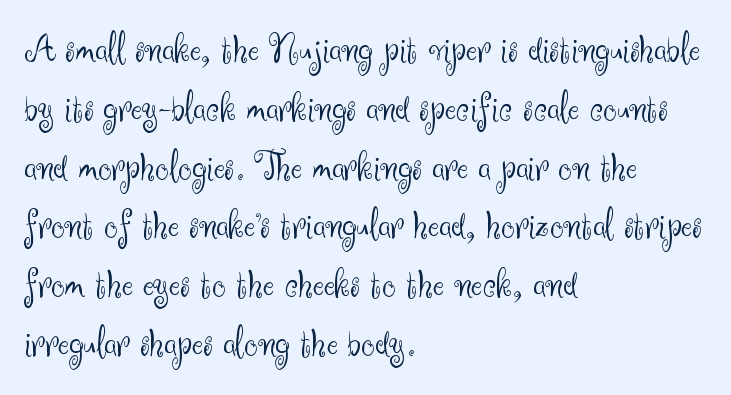
{"serif": "no", "italic": "no", "bold": "no", "weight": "light", "width": "normal", "stroke_contrast": "medium", "x_height": "small", "monospaced": "no", "underline": "no", "align": "left", "line_spacing": "normal", "line_spacing_ratio": 1.4, "letter_spacing": "normal", "letter_spacing_em": 0.0, "glyph_px": 42}
